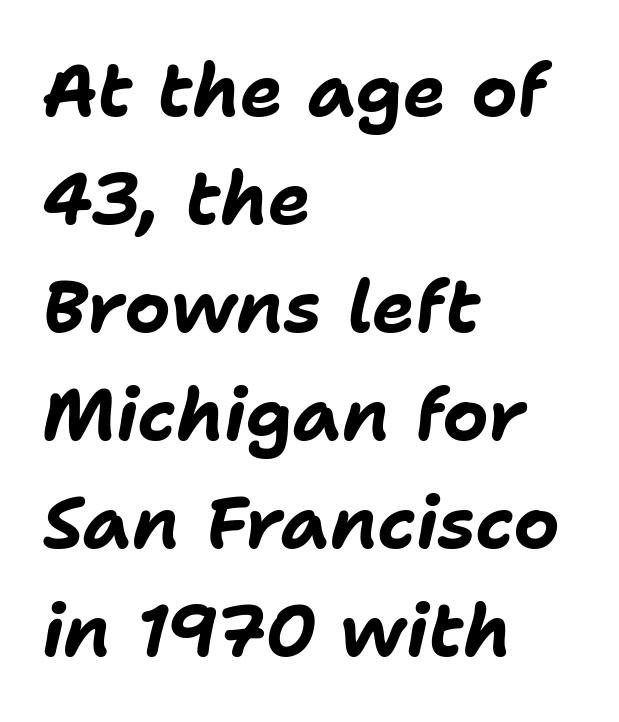
{"italic": "yes", "lean": "right", "slant_degrees": 11, "bold": "yes", "weight": "bold", "width": "normal", "stroke_contrast": "low", "x_height": "medium", "monospaced": "no", "underline": "no", "align": "left", "line_spacing": "normal", "line_spacing_ratio": 1.5, "letter_spacing": "normal", "letter_spacing_em": 0.0, "glyph_px": 72}
